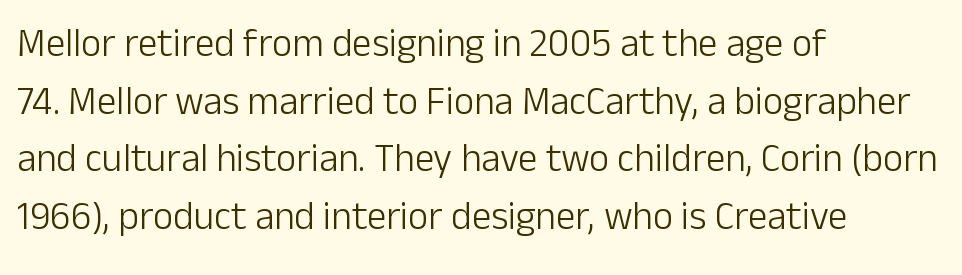
The image shows 39 px light sans-serif type, upright; set left-aligned, normal line spacing (1.48x), normal letter spacing, not underlined; low stroke contrast and a medium x-height.
